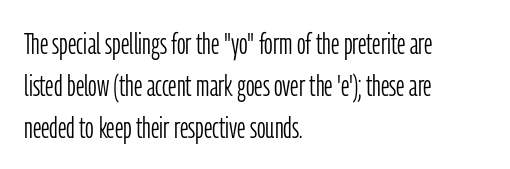
The image shows 30 px light, condensed sans-serif type, upright; set left-aligned, normal line spacing (1.4x), normal letter spacing, not underlined; low stroke contrast and a medium x-height.
